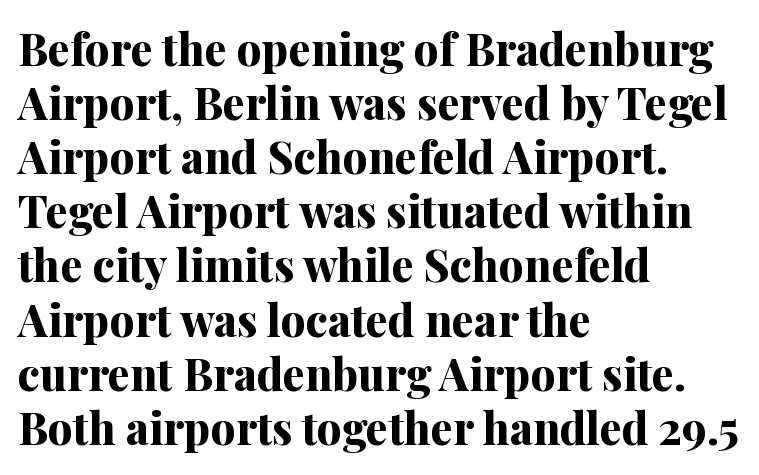
Q: Is the text bold? A: Yes.
Q: Is the text italic (slanted)? A: No, it is upright.
Q: Is the typeface a serif or a sans-serif typeface? A: Serif.
Q: Is the text underlined? A: No.
Q: How is the paragraph aligned? A: Left-aligned.
Q: Is the spacing between letters normal or unusually wide? A: Normal.
Q: Width (condensed, normal, or wide)? A: Normal.
Q: Stroke contrast? A: Medium.
Q: x-height? A: Medium.
Q: Monospaced? A: No.
